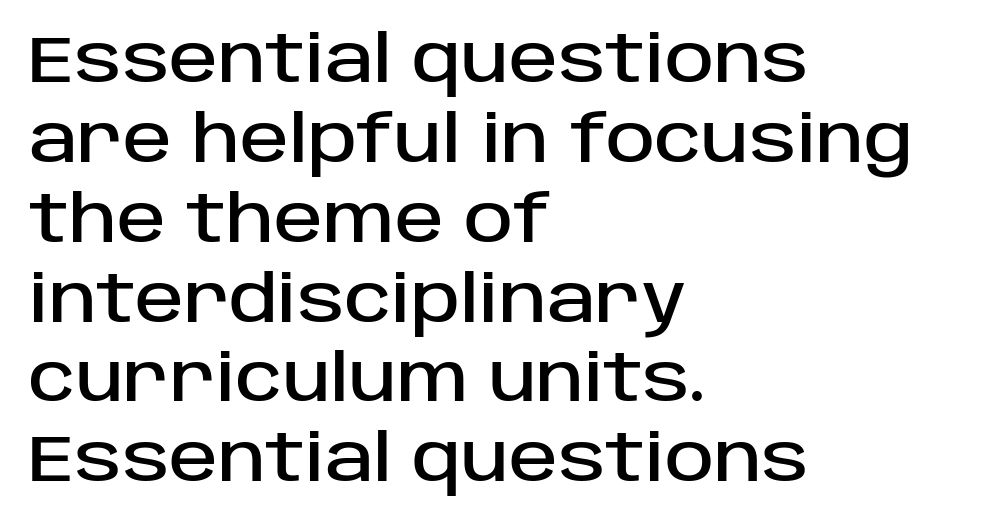
Q: Is the text italic (slanted)? A: No, it is upright.
Q: Is the typeface a serif or a sans-serif typeface? A: Sans-serif.
Q: Is the text underlined? A: No.
Q: How is the paragraph aligned? A: Left-aligned.
Q: Is the spacing between letters normal or unusually wide? A: Normal.
Q: Width (condensed, normal, or wide)? A: Normal.
Q: Stroke contrast? A: Low.
Q: x-height? A: Large.
Q: Monospaced? A: No.
